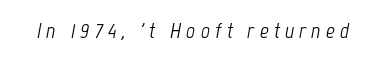
Q: Is the text bold? A: No.
Q: Is the text italic (slanted)? A: Yes, it leans right by about 12 degrees.
Q: Is the text underlined? A: No.
Q: Is the spacing between letters normal or unusually wide? A: Unusually wide.
